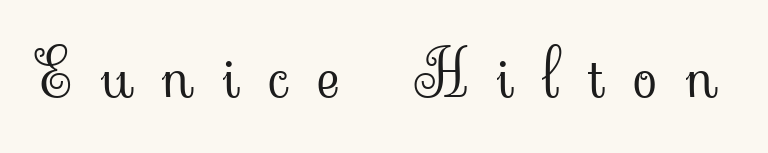
{"serif": "yes", "italic": "no", "bold": "no", "weight": "light", "width": "normal", "stroke_contrast": "low", "x_height": "small", "monospaced": "no", "underline": "no", "letter_spacing": "wide", "letter_spacing_em": 0.46, "glyph_px": 63}
